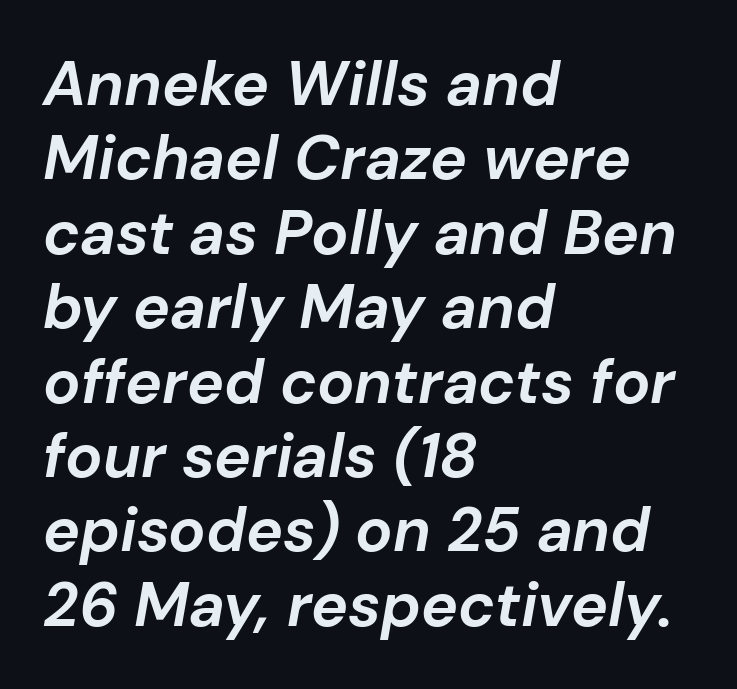
The image shows 62 px bold type, italic (leaning right); set left-aligned, line spacing 1.2x, normal letter spacing, not underlined; low stroke contrast and a medium x-height.
